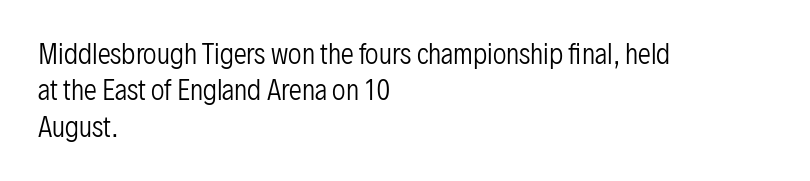
The image shows 26 px text type, upright; set left-aligned, normal line spacing (1.4x), normal letter spacing, not underlined.
